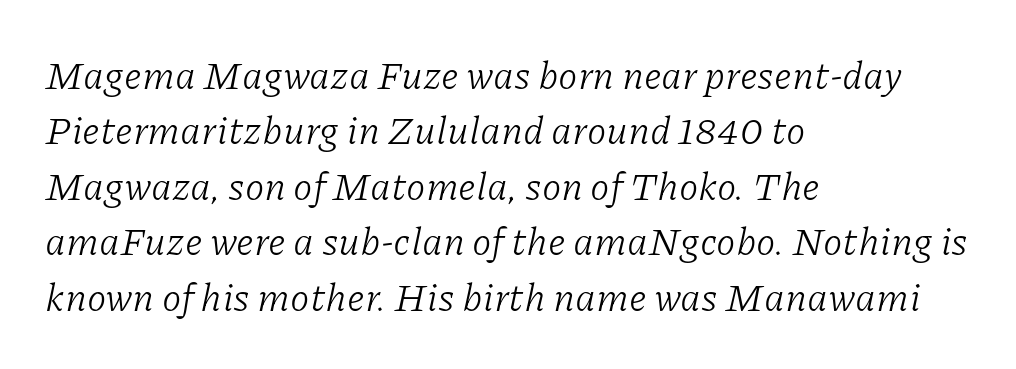
{"serif": "yes", "italic": "yes", "lean": "right", "slant_degrees": 11, "bold": "no", "weight": "light", "width": "normal", "stroke_contrast": "low", "x_height": "medium", "monospaced": "no", "underline": "no", "align": "left", "line_spacing": "normal", "line_spacing_ratio": 1.42, "letter_spacing": "normal", "letter_spacing_em": 0.0, "glyph_px": 39}
